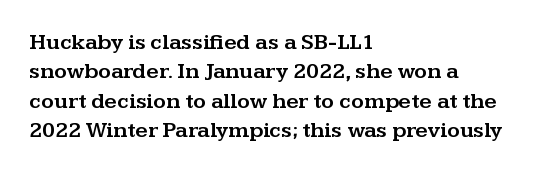
{"italic": "no", "underline": "no", "align": "left", "line_spacing": "normal", "line_spacing_ratio": 1.34, "letter_spacing": "normal", "letter_spacing_em": 0.0, "glyph_px": 22}
